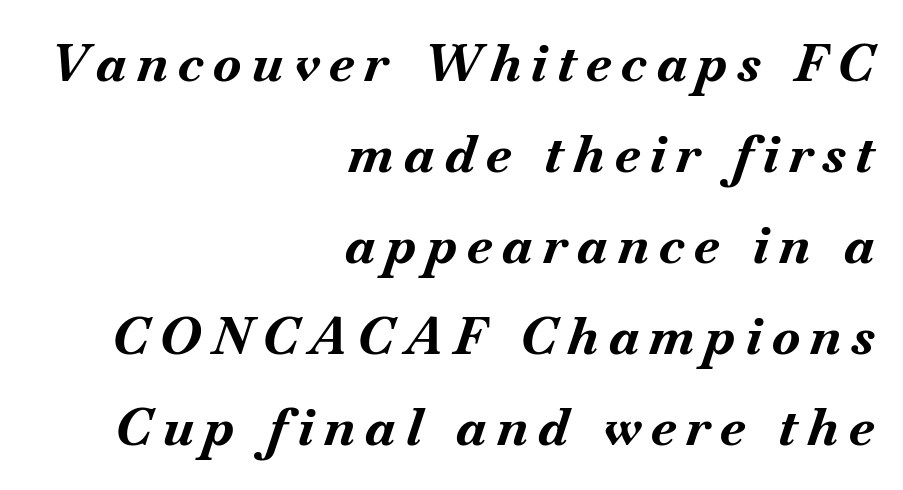
How heavy is the stroke? Heavy — this is a bold. Emphasis-style slanted type is in use. The letters advance in unequal steps, a hallmark of proportional type. Teacher's note: observe the even right margin — that is flush-right alignment. The gaps between neighbouring characters are conspicuously large. No word sits above an underline.
